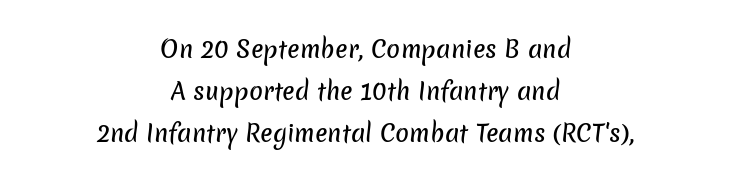
Q: Is the text underlined? A: No.
Q: How is the paragraph aligned? A: Centered.
Q: Is the spacing between letters normal or unusually wide? A: Normal.
